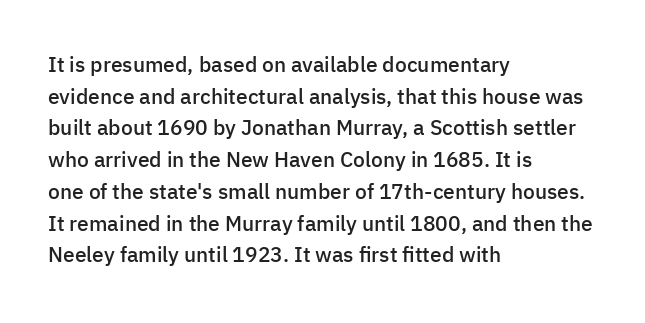
Q: Is the text bold? A: Semi-bold.
Q: Is the text italic (slanted)? A: No, it is upright.
Q: Is the text underlined? A: No.
Q: How is the paragraph aligned? A: Left-aligned.
Q: Is the spacing between letters normal or unusually wide? A: Normal.
Q: Is the spacing between lines tight, normal or loose? A: Normal.
